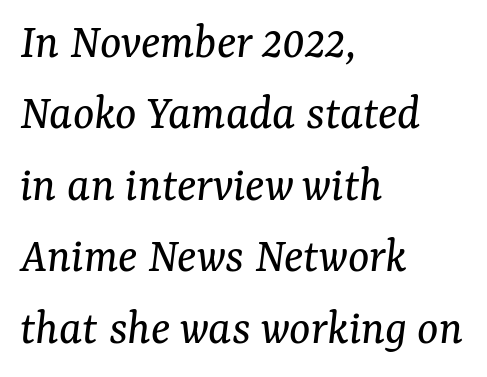
The image shows 50 px regular-weight serif type, italic (leaning right); set left-aligned, normal line spacing (1.43x), normal letter spacing, not underlined; medium stroke contrast and a medium x-height.
